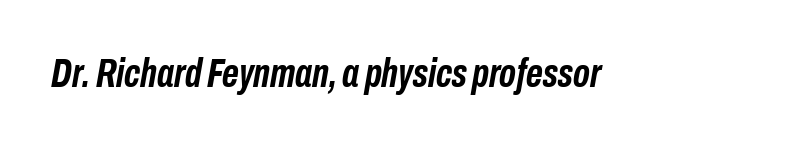
The image shows 41 px semibold, condensed type, italic (leaning right); set normal letter spacing, not underlined; low stroke contrast and a medium x-height.
